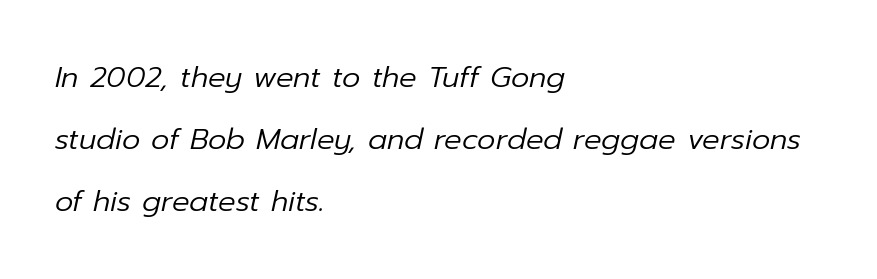
Type without underlining. The block of text is sparse from top to bottom, with ample space between rows. Stems and bowls with no extra thickness — not bold. Notice how the stems are inclined rather than vertical — that's the hallmark of italics. Short note: letters normally spaced. Layout note: lines flush left.
